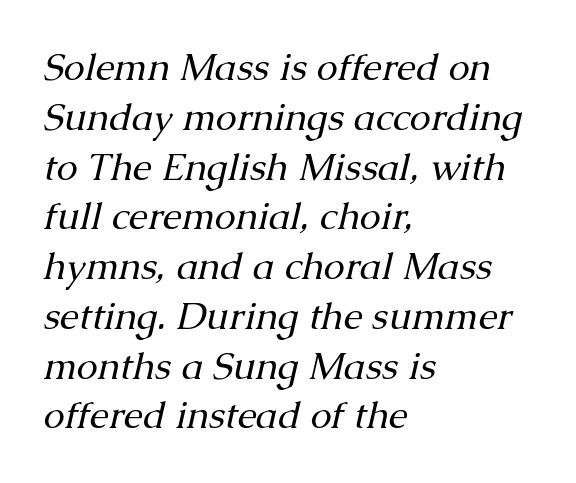
Q: Is the text bold? A: No.
Q: Is the text italic (slanted)? A: Yes, it leans right by about 13 degrees.
Q: Is the typeface a serif or a sans-serif typeface? A: Serif.
Q: Is the text underlined? A: No.
Q: How is the paragraph aligned? A: Left-aligned.
Q: Is the spacing between letters normal or unusually wide? A: Normal.
Q: Is the spacing between lines tight, normal or loose? A: Normal.
Q: Width (condensed, normal, or wide)? A: Normal.
Q: Stroke contrast? A: Medium.
Q: x-height? A: Medium.
Q: Monospaced? A: No.
